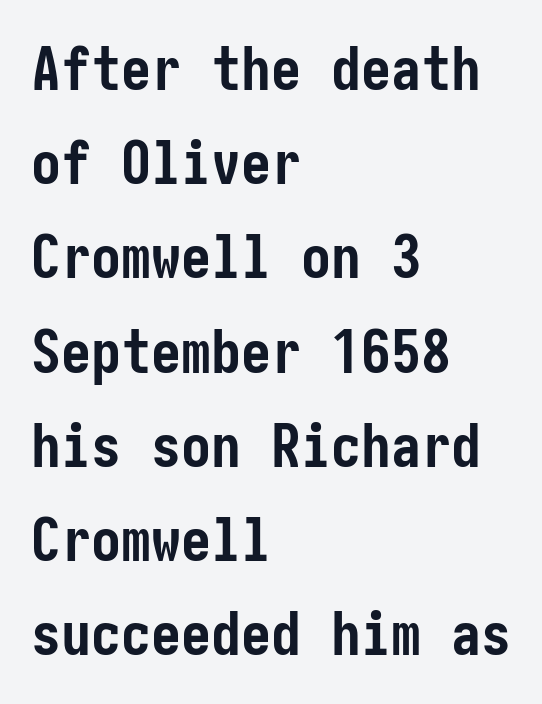
The image shows 60 px semibold, condensed sans-serif type, upright; set left-aligned, normal line spacing (1.57x), normal letter spacing, not underlined; low stroke contrast and a medium x-height.
